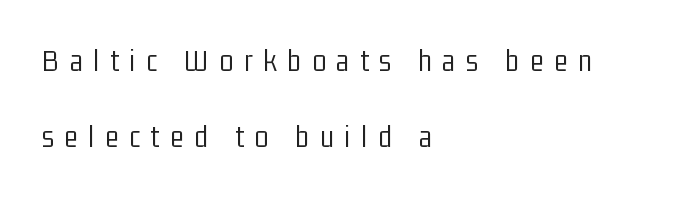
The image shows 32 px light, condensed sans-serif type, upright; set left-aligned, loose line spacing (2.38x), unusually wide letter spacing (+0.33 em), not underlined; low stroke contrast and a medium x-height.
